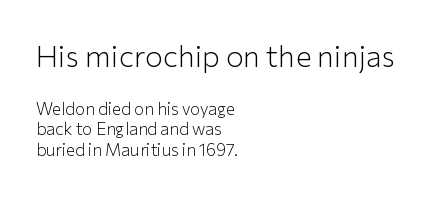
{"serif": "no", "italic": "no", "bold": "no", "weight": "light", "width": "normal", "stroke_contrast": "low", "x_height": "medium", "monospaced": "no", "underline": "no", "align": "left", "line_spacing_ratio": 1.22, "letter_spacing": "normal", "letter_spacing_em": 0.0, "larger_block": "first", "size_ratio": 1.76, "glyph_px": 30}
